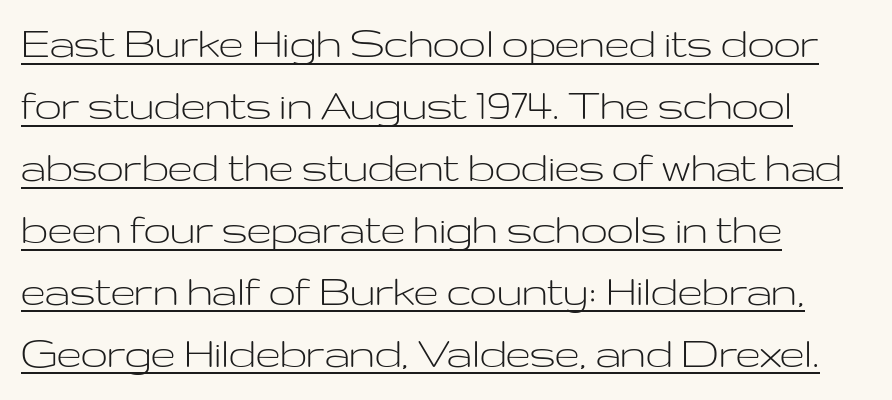
{"serif": "no", "italic": "no", "bold": "no", "weight": "light", "width": "wide", "stroke_contrast": "low", "x_height": "medium", "monospaced": "no", "underline": "yes", "align": "left", "line_spacing": "normal", "line_spacing_ratio": 1.29, "letter_spacing": "normal", "letter_spacing_em": 0.0, "glyph_px": 48}
